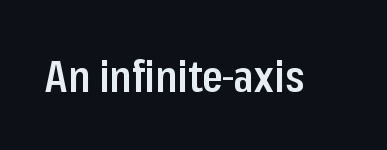
Q: Is the text bold? A: Semi-bold.
Q: Is the text italic (slanted)? A: No, it is upright.
Q: Is the typeface a serif or a sans-serif typeface? A: Sans-serif.
Q: Is the text underlined? A: No.
Q: Is the spacing between letters normal or unusually wide? A: Normal.
Q: Width (condensed, normal, or wide)? A: Condensed.
Q: Stroke contrast? A: Low.
Q: x-height? A: Medium.
Q: Monospaced? A: No.
